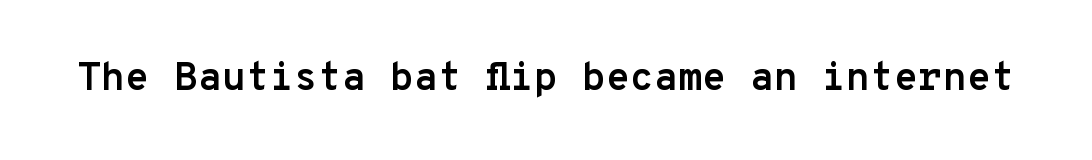
{"serif": "no", "italic": "no", "bold": "yes", "weight": "semibold", "width": "normal", "stroke_contrast": "low", "x_height": "medium", "monospaced": "yes", "underline": "no", "letter_spacing": "normal", "letter_spacing_em": 0.0, "glyph_px": 39}
